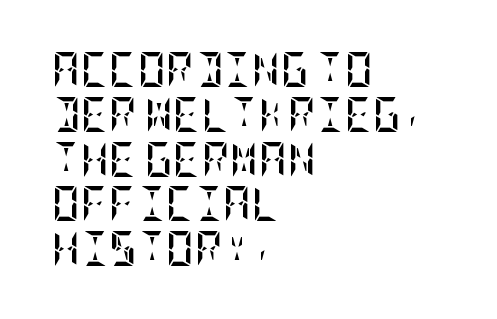
{"italic": "no", "bold": "yes", "weight": "semibold", "width": "condensed", "stroke_contrast": "low", "x_height": "large", "underline": "no", "align": "left", "line_spacing": "normal", "line_spacing_ratio": 1.28, "letter_spacing": "normal", "letter_spacing_em": 0.0, "glyph_px": 35}
